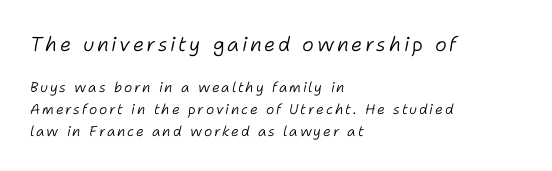
The image shows 20 px text type, italic (leaning right); set left-aligned, normal line spacing (1.56x), not underlined; the first (top) block is 1.43x larger.
